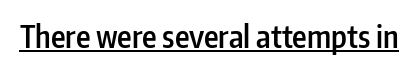
{"serif": "no", "italic": "no", "bold": "semi", "weight": "semibold", "width": "condensed", "stroke_contrast": "low", "x_height": "medium", "monospaced": "no", "underline": "yes", "letter_spacing": "normal", "letter_spacing_em": 0.0, "glyph_px": 31}
